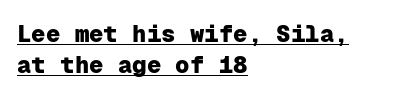
Vertical spacing — default. As a designer I'd log this as weight 700, bold. Rendered with straight, roman letterforms. Caption: standard tracking, unaltered. Reading down the block, your eye returns to a fixed left position each line. Students, observe the line beneath the letters — that is underlining.
